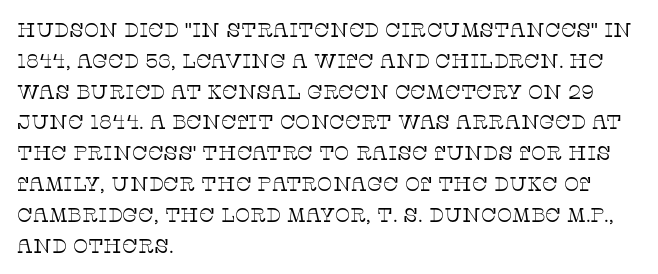
{"italic": "no", "bold": "no", "underline": "no", "align": "left", "line_spacing": "normal", "line_spacing_ratio": 1.54, "letter_spacing": "normal", "letter_spacing_em": 0.0, "glyph_px": 20}
